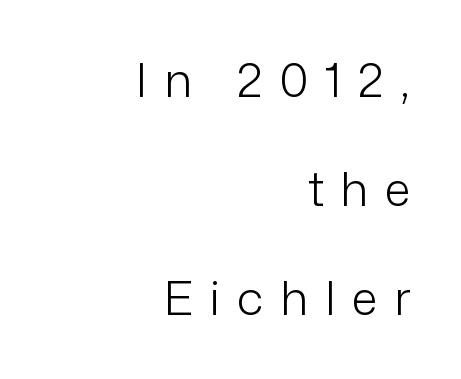
{"serif": "no", "italic": "no", "bold": "no", "weight": "light", "width": "normal", "stroke_contrast": "low", "x_height": "medium", "monospaced": "no", "underline": "no", "align": "right", "line_spacing": "loose", "line_spacing_ratio": 2.32, "letter_spacing": "wide", "letter_spacing_em": 0.36, "glyph_px": 47}
